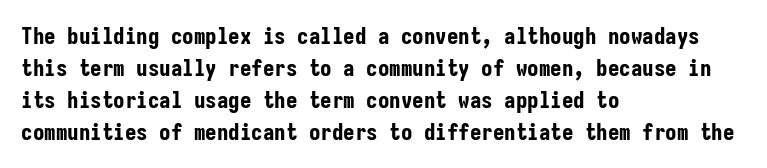
Compared with typical paragraphs, the rows here are spaced about the same. In terms of posture, this sample is upright. You'd pick this weight for a headline — it's a proper bold. Typeset ragged right — the left edge is the straight one.
